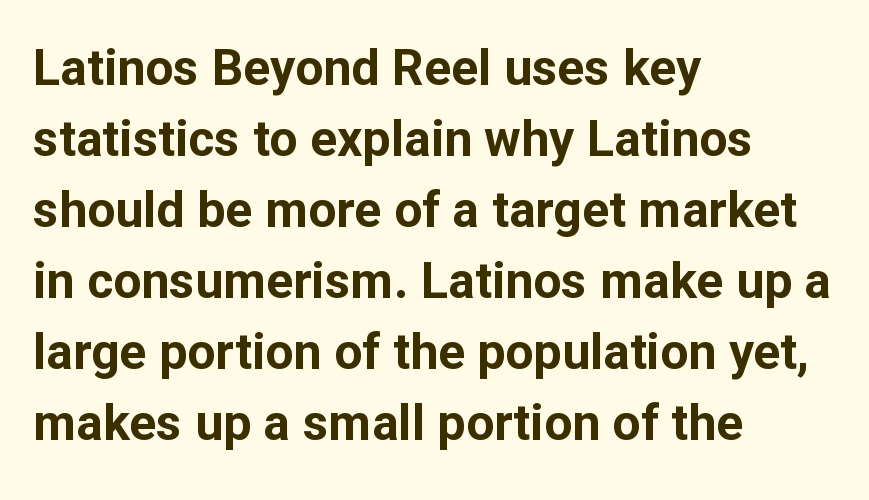
No extra tracking has been applied to these lines. Check where the strokes stop: nothing finishes them off — pure sans. Lines of text with bare space underneath. The typography opts for an upright posture over an oblique one. How would I describe the line gaps? Plain and ordinary. Every row of glyphs begins at an identical x-position on the left.
